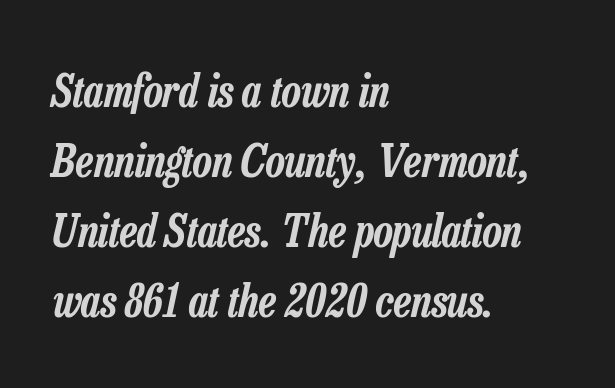
Evenly set lines give the paragraph a standard silhouette. Underline: absent. These lines are rendered in a variable-pitch font. Line starts are locked; line ends wander. These lines were composed using italics. You could call the tracking neutral — neither tight nor loose.
